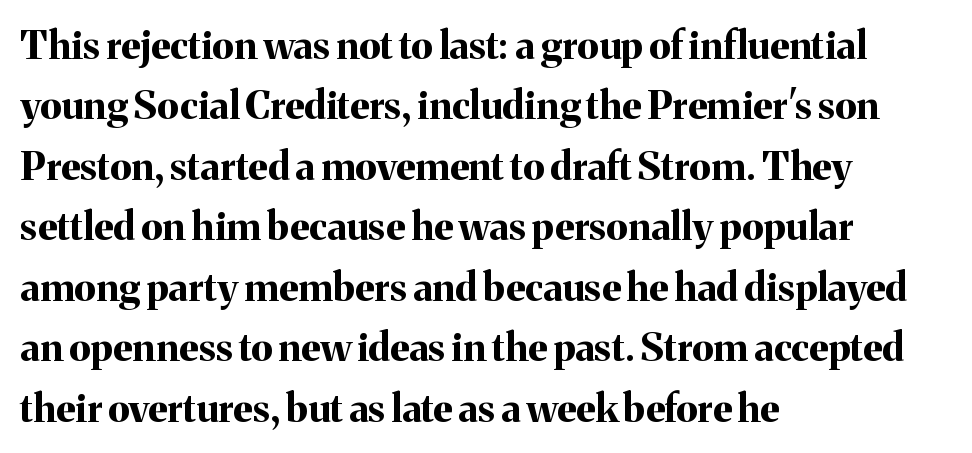
The image shows 39 px bold serif type, upright; set left-aligned, normal line spacing (1.55x), normal letter spacing, not underlined; medium stroke contrast and a medium x-height.
